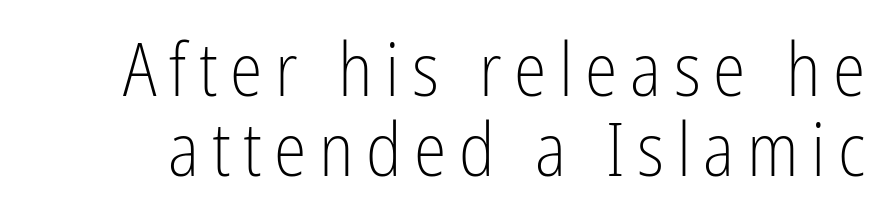
Q: Is the text bold? A: No.
Q: Is the text italic (slanted)? A: No, it is upright.
Q: Is the typeface a serif or a sans-serif typeface? A: Sans-serif.
Q: Is the text underlined? A: No.
Q: Is the spacing between lines tight, normal or loose? A: Tight.
Q: Width (condensed, normal, or wide)? A: Condensed.
Q: Stroke contrast? A: Low.
Q: x-height? A: Medium.
Q: Monospaced? A: No.
